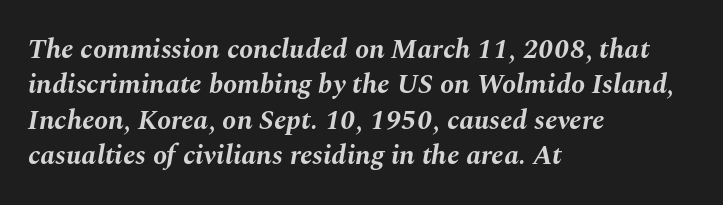
Q: Is the text bold? A: Yes.
Q: Is the text italic (slanted)? A: Yes, it leans right by about 10 degrees.
Q: Is the text underlined? A: No.
Q: How is the paragraph aligned? A: Left-aligned.
Q: Is the spacing between letters normal or unusually wide? A: Normal.
Q: Is the spacing between lines tight, normal or loose? A: Normal.
Q: Width (condensed, normal, or wide)? A: Normal.
Q: Stroke contrast? A: Medium.
Q: x-height? A: Medium.
Q: Monospaced? A: No.
